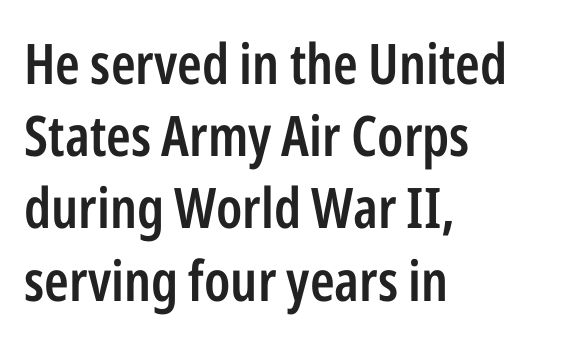
{"serif": "no", "italic": "no", "bold": "semi", "weight": "semibold", "width": "condensed", "stroke_contrast": "low", "x_height": "medium", "monospaced": "no", "underline": "no", "align": "left", "line_spacing": "normal", "line_spacing_ratio": 1.29, "letter_spacing": "normal", "letter_spacing_em": 0.0, "glyph_px": 56}
